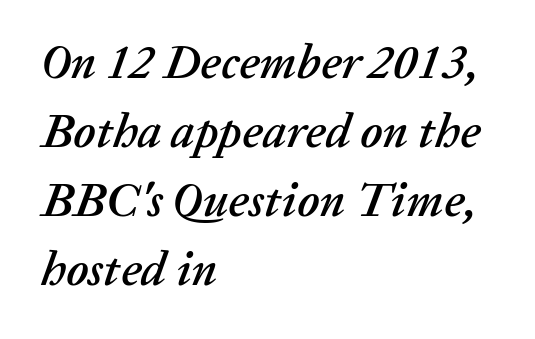
Which margin do the lines hug? The left one — the right edge is uneven. When letters slant like this, we call the style italic. Normally led — the rows are evenly, conventionally spaced. Varying glyph widths throughout — classic text-font behaviour. The horizontal fit of the characters is conventional and even.
